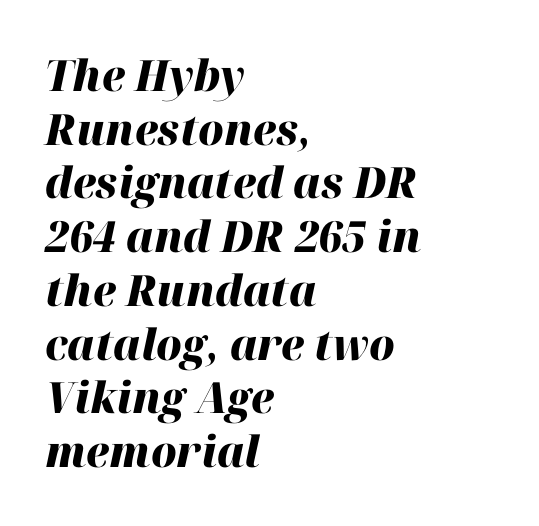
The image shows 43 px heavy type, italic (leaning right); set left-aligned, normal line spacing (1.25x), normal letter spacing, not underlined; high stroke contrast and a medium x-height.
